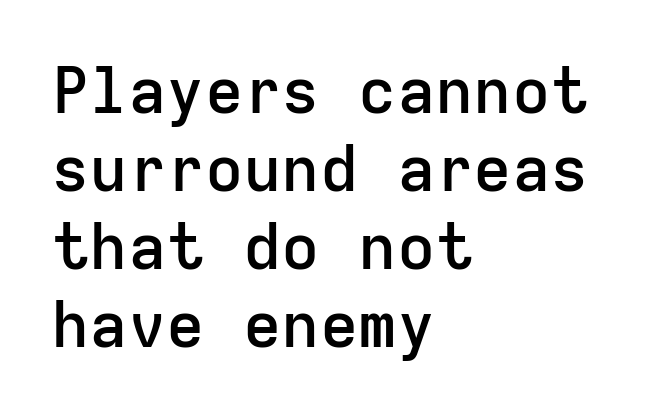
{"serif": "no", "italic": "no", "bold": "semi", "weight": "semibold", "width": "normal", "stroke_contrast": "low", "x_height": "medium", "monospaced": "yes", "underline": "no", "align": "left", "line_spacing_ratio": 1.22, "letter_spacing": "normal", "letter_spacing_em": 0.0, "glyph_px": 64}
